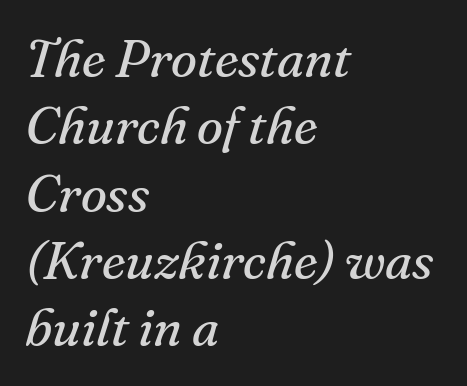
{"serif": "yes", "italic": "yes", "lean": "right", "slant_degrees": 16, "bold": "no", "weight": "regular", "width": "normal", "stroke_contrast": "medium", "x_height": "small", "monospaced": "no", "underline": "no", "align": "left", "line_spacing": "normal", "line_spacing_ratio": 1.27, "letter_spacing": "normal", "letter_spacing_em": 0.0, "glyph_px": 53}
